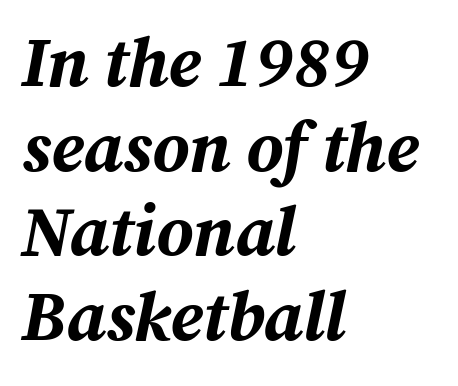
Typographic density is high because the face is bold. Here the designer chose a conventional face with non-uniform glyph widths. Typeset ragged right — the left edge is the straight one. Between one letter and the next there's only the usual sliver of space. This rendering features lettering with no underline. The typography opts for an oblique posture over an upright one.
